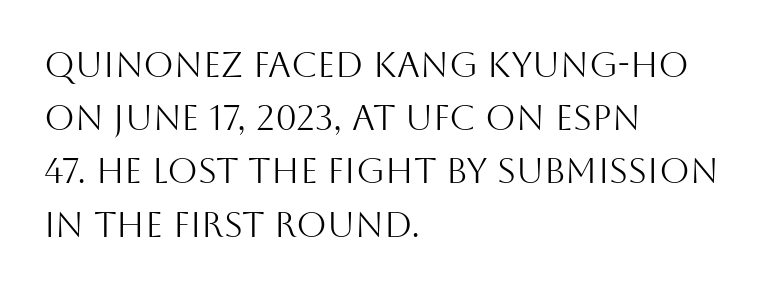
Only glyphs here, with clear space below each row. The paragraph has a hard left edge and a soft right edge. No feet cap the strokes, marking this as sans-serif type. Designer's note — italics off, roman on.
